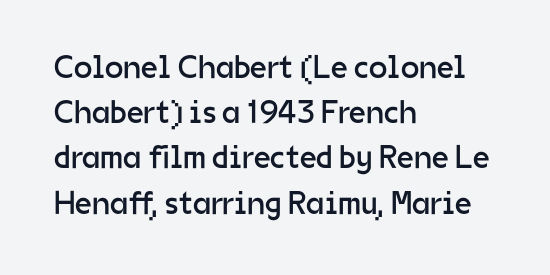
{"serif": "no", "italic": "no", "bold": "no", "weight": "regular", "width": "normal", "stroke_contrast": "low", "x_height": "medium", "monospaced": "no", "underline": "no", "align": "left", "line_spacing": "normal", "line_spacing_ratio": 1.37, "letter_spacing": "normal", "letter_spacing_em": 0.0, "glyph_px": 33}
